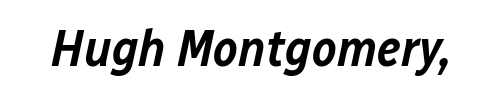
{"italic": "yes", "lean": "right", "slant_degrees": 12, "bold": "semi", "weight": "semibold", "width": "normal", "stroke_contrast": "low", "x_height": "medium", "monospaced": "no", "underline": "no", "letter_spacing": "normal", "letter_spacing_em": 0.0, "glyph_px": 52}
